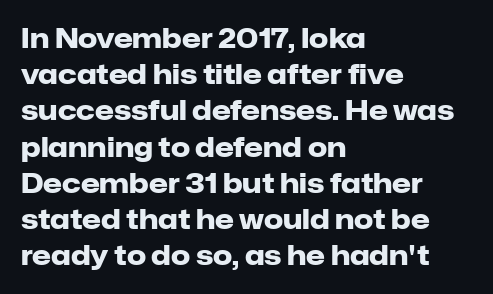
Q: Is the text bold? A: Yes.
Q: Is the text italic (slanted)? A: No, it is upright.
Q: Is the text underlined? A: No.
Q: How is the paragraph aligned? A: Left-aligned.
Q: Is the spacing between letters normal or unusually wide? A: Normal.
Q: Is the spacing between lines tight, normal or loose? A: Normal.
